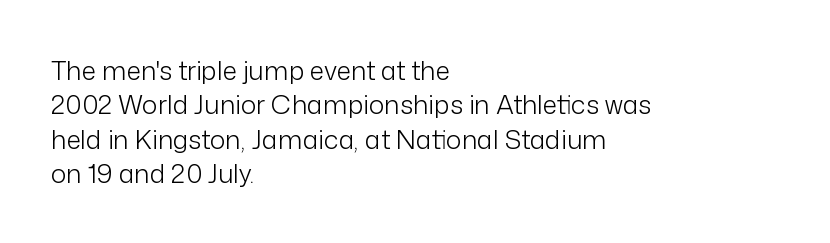
The image shows 26 px text type, upright; set left-aligned, normal line spacing (1.32x), normal letter spacing, not underlined.
